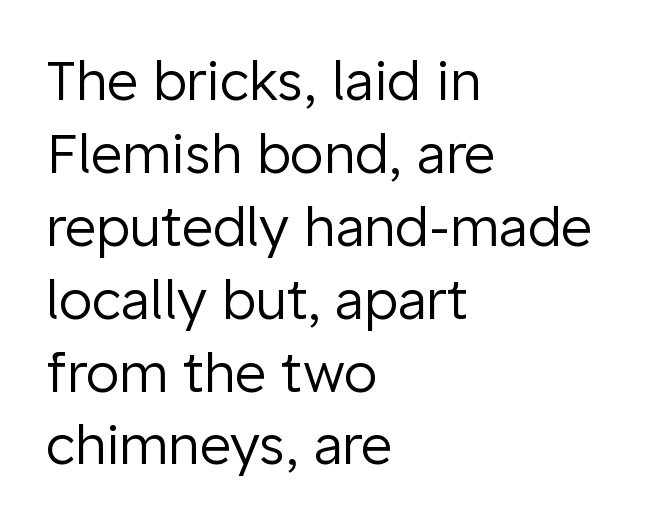
{"serif": "no", "italic": "no", "bold": "no", "weight": "regular", "width": "normal", "stroke_contrast": "low", "x_height": "medium", "monospaced": "no", "underline": "no", "align": "left", "line_spacing": "normal", "line_spacing_ratio": 1.35, "letter_spacing": "normal", "letter_spacing_em": 0.0, "glyph_px": 54}
